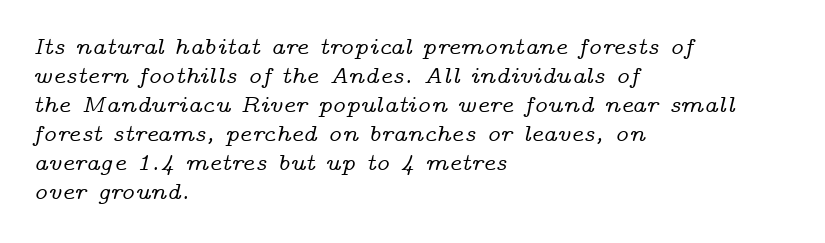
Q: Is the text italic (slanted)? A: Yes, it leans right by about 14 degrees.
Q: Is the text underlined? A: No.
Q: How is the paragraph aligned? A: Left-aligned.
Q: Is the spacing between letters normal or unusually wide? A: Normal.
